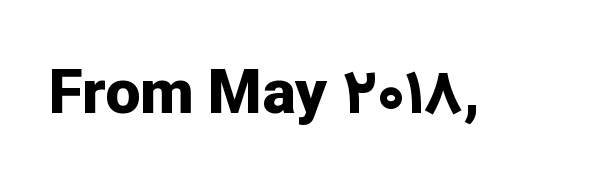
Q: Is the text bold? A: Yes.
Q: Is the text italic (slanted)? A: No, it is upright.
Q: Is the typeface a serif or a sans-serif typeface? A: Sans-serif.
Q: Is the text underlined? A: No.
Q: Is the spacing between letters normal or unusually wide? A: Normal.
Q: Width (condensed, normal, or wide)? A: Normal.
Q: Stroke contrast? A: Low.
Q: x-height? A: Medium.
Q: Monospaced? A: No.
